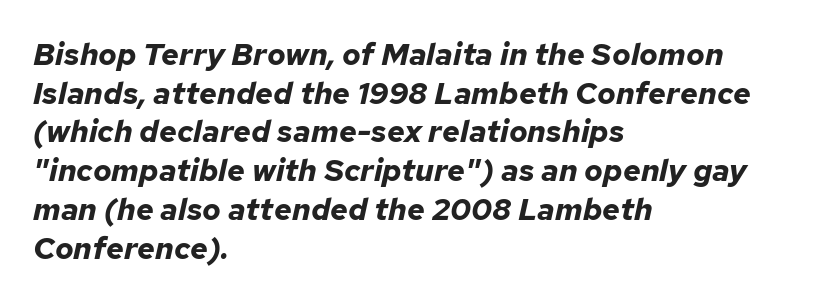
Q: Is the text bold? A: Yes.
Q: Is the text italic (slanted)? A: Yes, it leans right by about 12 degrees.
Q: Is the text underlined? A: No.
Q: How is the paragraph aligned? A: Left-aligned.
Q: Is the spacing between letters normal or unusually wide? A: Normal.
Q: Is the spacing between lines tight, normal or loose? A: Normal.
Q: Width (condensed, normal, or wide)? A: Normal.
Q: Stroke contrast? A: Low.
Q: x-height? A: Medium.
Q: Monospaced? A: No.
